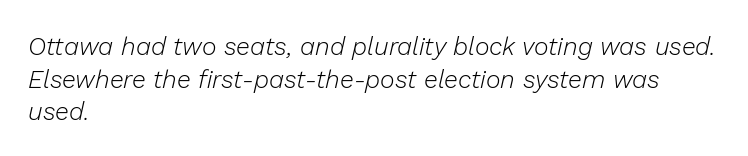
Q: Is the text bold? A: No.
Q: Is the text italic (slanted)? A: Yes, it leans right by about 13 degrees.
Q: Is the text underlined? A: No.
Q: How is the paragraph aligned? A: Left-aligned.
Q: Is the spacing between letters normal or unusually wide? A: Normal.
Q: Is the spacing between lines tight, normal or loose? A: Normal.
